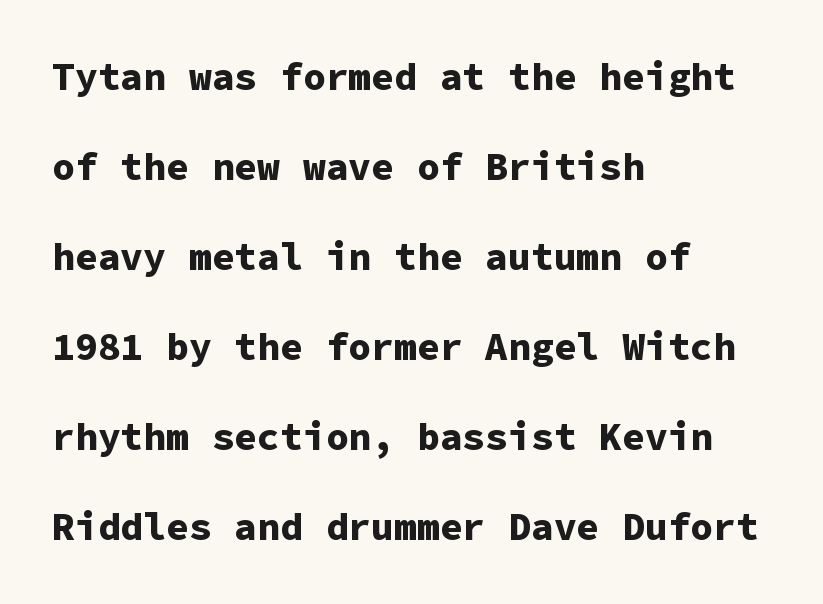
Q: Is the text bold? A: Yes.
Q: Is the text italic (slanted)? A: No, it is upright.
Q: Is the typeface a serif or a sans-serif typeface? A: Sans-serif.
Q: Is the text underlined? A: No.
Q: How is the paragraph aligned? A: Left-aligned.
Q: Is the spacing between letters normal or unusually wide? A: Normal.
Q: Is the spacing between lines tight, normal or loose? A: Loose.
Q: Width (condensed, normal, or wide)? A: Normal.
Q: Stroke contrast? A: Low.
Q: x-height? A: Medium.
Q: Monospaced? A: Yes.
